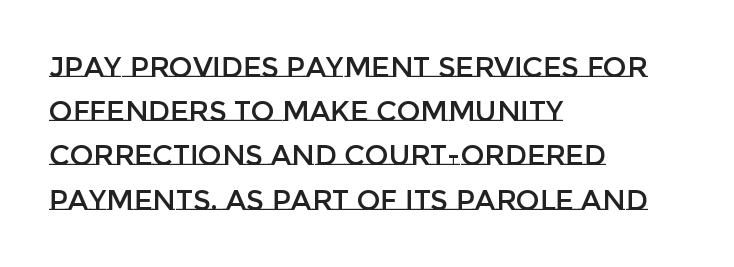
{"italic": "no", "width": "normal", "stroke_contrast": "low", "x_height": "large", "monospaced": "no", "underline": "no", "align": "left", "line_spacing": "normal", "line_spacing_ratio": 1.58, "letter_spacing": "normal", "letter_spacing_em": 0.0, "glyph_px": 28}
